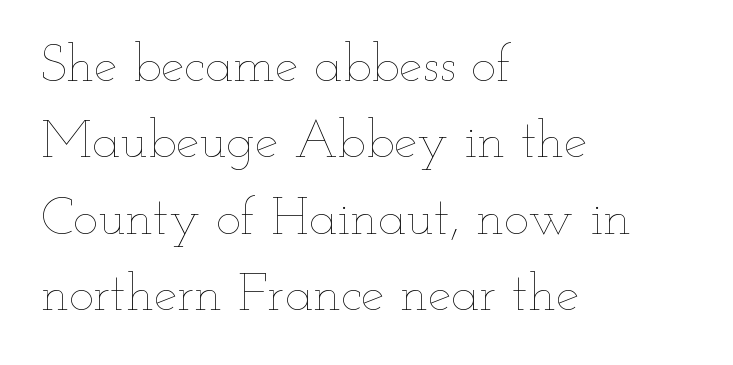
Q: Is the text bold? A: No.
Q: Is the text italic (slanted)? A: No, it is upright.
Q: Is the text underlined? A: No.
Q: How is the paragraph aligned? A: Left-aligned.
Q: Is the spacing between letters normal or unusually wide? A: Normal.
Q: Is the spacing between lines tight, normal or loose? A: Normal.
Q: Width (condensed, normal, or wide)? A: Wide.
Q: Stroke contrast? A: Low.
Q: x-height? A: Small.
Q: Monospaced? A: No.
